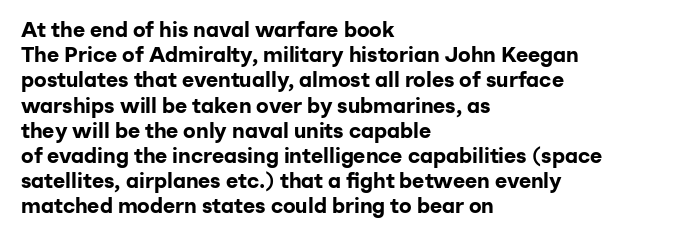
{"italic": "no", "bold": "yes", "underline": "no", "align": "left", "line_spacing_ratio": 1.2, "letter_spacing": "normal", "letter_spacing_em": 0.0, "glyph_px": 21}
